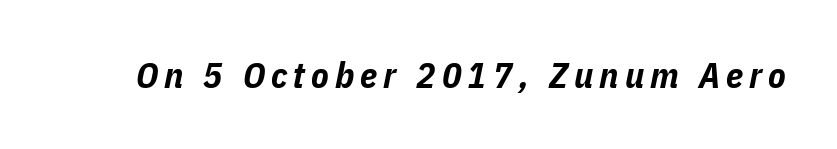
The face used here has a pronounced slope to its letters. Check the space under the baseline: it is left empty. Bold? Absolutely — the strokes are thick and heavy. Each letter keeps its own natural width here, so spacing adapts to shape.
